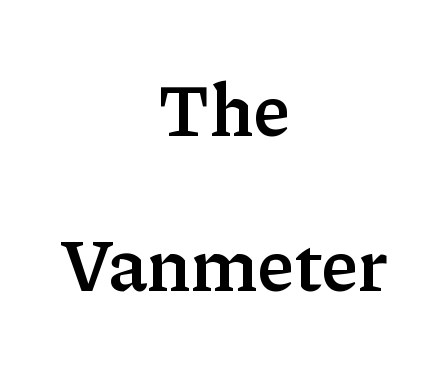
{"serif": "yes", "italic": "no", "bold": "yes", "weight": "semibold", "width": "normal", "stroke_contrast": "low", "x_height": "medium", "monospaced": "no", "underline": "no", "align": "center", "line_spacing": "loose", "line_spacing_ratio": 2.12, "letter_spacing": "normal", "letter_spacing_em": 0.0, "glyph_px": 73}
